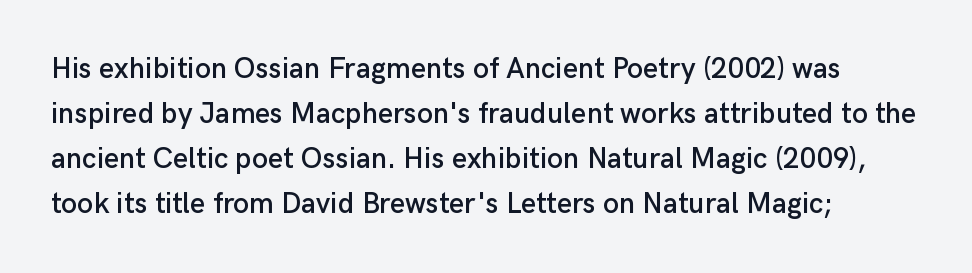
The image shows 29 px sans-serif type, upright; set left-aligned, normal line spacing (1.55x), normal letter spacing, not underlined; low stroke contrast and a medium x-height.
